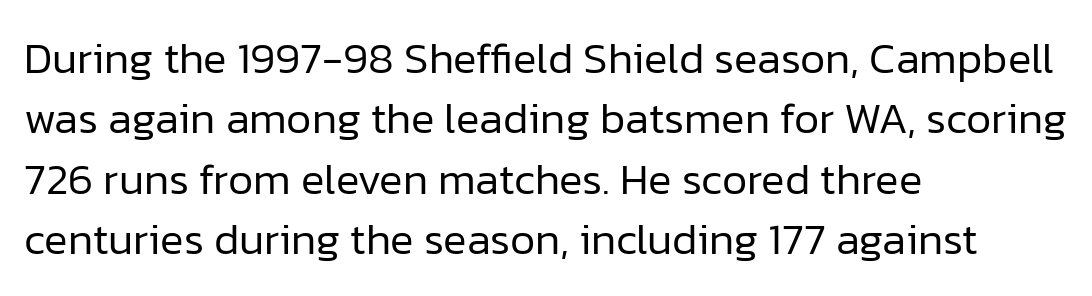
Q: Is the text bold? A: No.
Q: Is the text italic (slanted)? A: No, it is upright.
Q: Is the typeface a serif or a sans-serif typeface? A: Sans-serif.
Q: Is the text underlined? A: No.
Q: How is the paragraph aligned? A: Left-aligned.
Q: Is the spacing between letters normal or unusually wide? A: Normal.
Q: Is the spacing between lines tight, normal or loose? A: Normal.
Q: Width (condensed, normal, or wide)? A: Normal.
Q: Stroke contrast? A: Low.
Q: x-height? A: Medium.
Q: Monospaced? A: No.
